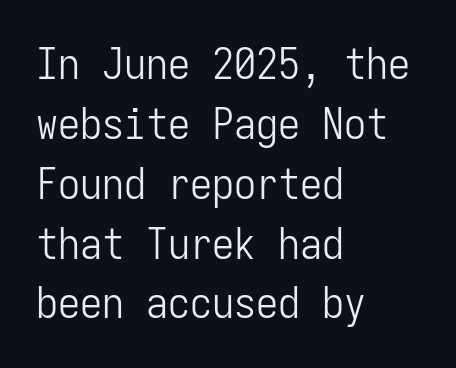
{"serif": "no", "italic": "no", "bold": "no", "weight": "light", "width": "condensed", "stroke_contrast": "low", "x_height": "medium", "monospaced": "yes", "underline": "no", "align": "left", "line_spacing": "normal", "line_spacing_ratio": 1.36, "letter_spacing": "normal", "letter_spacing_em": 0.0, "glyph_px": 44}
